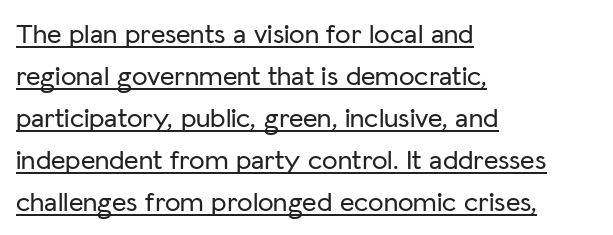
{"serif": "no", "italic": "no", "width": "normal", "stroke_contrast": "low", "x_height": "medium", "monospaced": "no", "underline": "yes", "align": "left", "line_spacing": "normal", "line_spacing_ratio": 1.5, "letter_spacing": "normal", "letter_spacing_em": 0.0, "glyph_px": 28}
